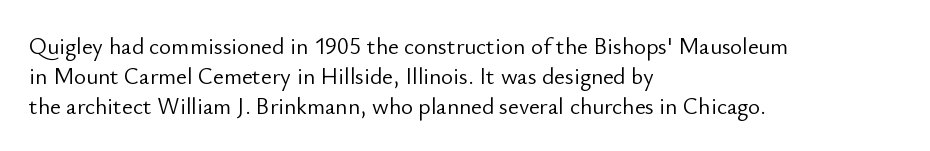
The image shows 23 px text type, upright; set left-aligned, normal line spacing (1.31x), normal letter spacing, not underlined.
